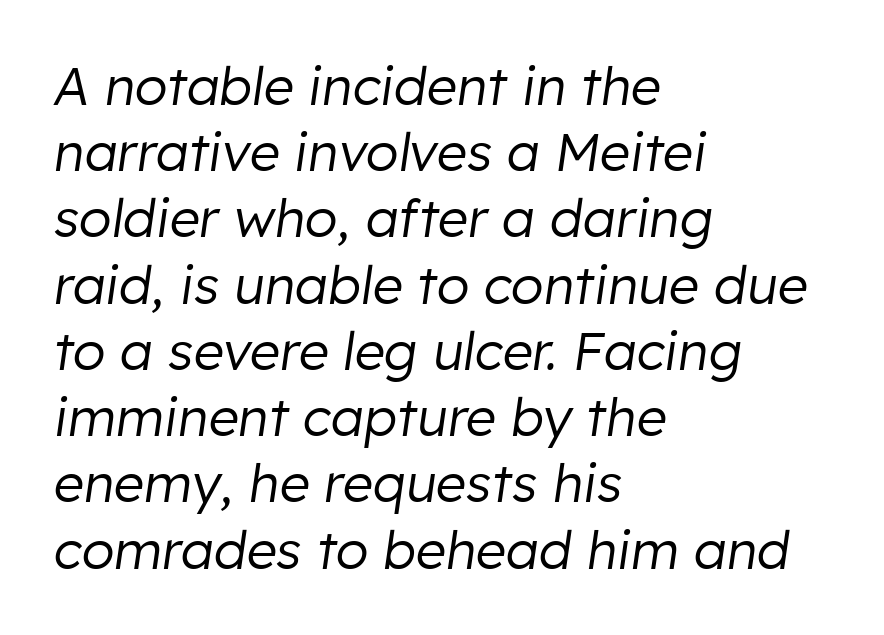
Q: Is the text bold? A: No.
Q: Is the text italic (slanted)? A: Yes, it leans right by about 8 degrees.
Q: Is the text underlined? A: No.
Q: How is the paragraph aligned? A: Left-aligned.
Q: Is the spacing between letters normal or unusually wide? A: Normal.
Q: Is the spacing between lines tight, normal or loose? A: Normal.
Q: Width (condensed, normal, or wide)? A: Normal.
Q: Stroke contrast? A: Low.
Q: x-height? A: Medium.
Q: Monospaced? A: No.
